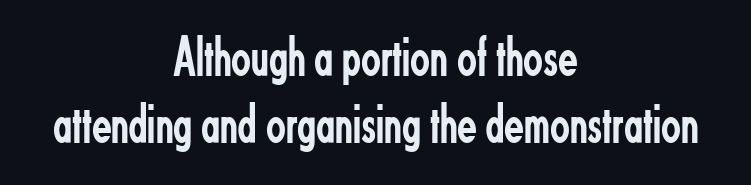
Q: Is the text bold? A: No.
Q: Is the text italic (slanted)? A: No, it is upright.
Q: Is the typeface a serif or a sans-serif typeface? A: Sans-serif.
Q: Is the text underlined? A: No.
Q: How is the paragraph aligned? A: Centered.
Q: Is the spacing between letters normal or unusually wide? A: Normal.
Q: Width (condensed, normal, or wide)? A: Condensed.
Q: Stroke contrast? A: Low.
Q: x-height? A: Small.
Q: Monospaced? A: No.
